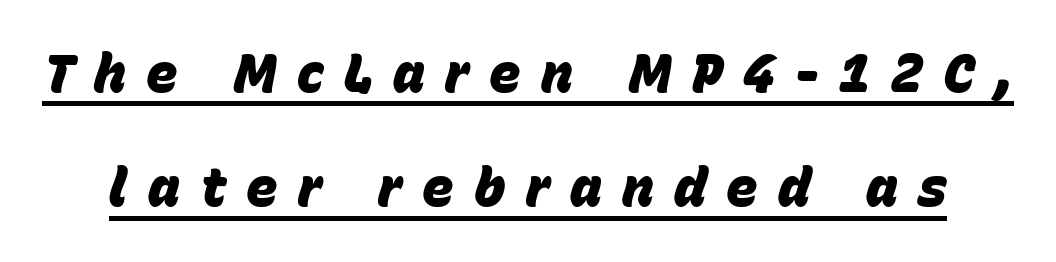
Q: Is the text bold? A: Yes.
Q: Is the text italic (slanted)? A: Yes, it leans right by about 15 degrees.
Q: Is the text underlined? A: Yes.
Q: Is the spacing between letters normal or unusually wide? A: Unusually wide.
Q: Is the spacing between lines tight, normal or loose? A: Loose.
Q: Width (condensed, normal, or wide)? A: Normal.
Q: Stroke contrast? A: Low.
Q: x-height? A: Large.
Q: Monospaced? A: No.
